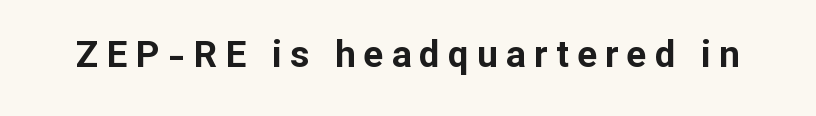
The sample has been set heavy, in full bold. Does the lettering tilt? It doesn't — this is upright. The line texture is sparse and dotted thanks to wide tracking. The area under the type is left untouched. Note: no serifs on the glyphs.
